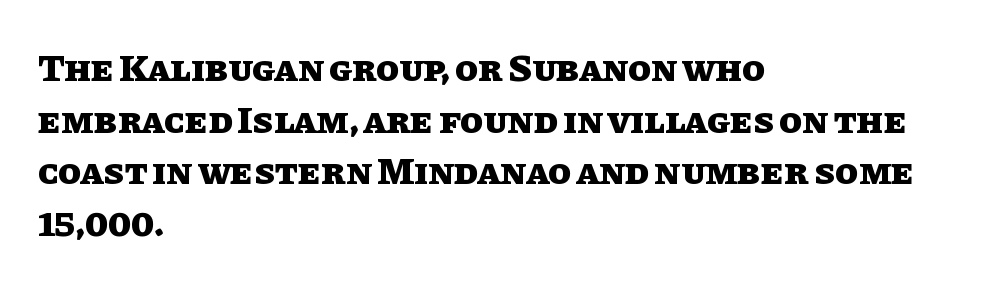
The image shows 38 px heavy type, upright; set left-aligned, normal line spacing (1.36x), normal letter spacing, not underlined; low stroke contrast and a large x-height.
